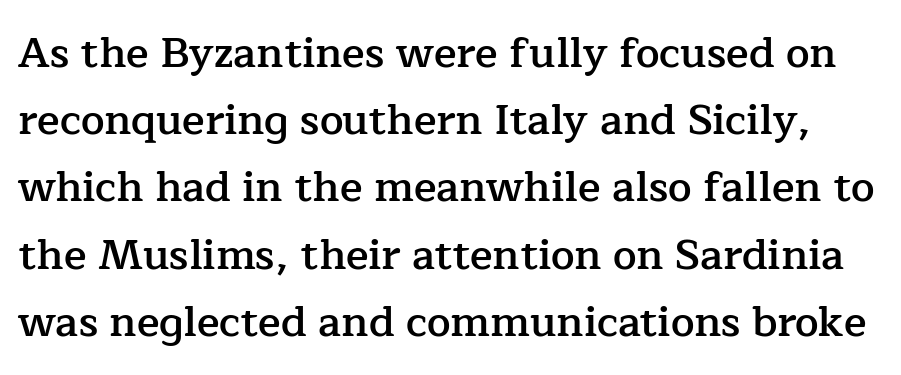
Any mark beneath the type? The region is blank. Classification — serif. Characters follow at the spacing the type designer built in. Notice how descenders clear the ascenders below comfortably — that's standard leading. The glyphs have the mass of a demibold cut, below bold.
